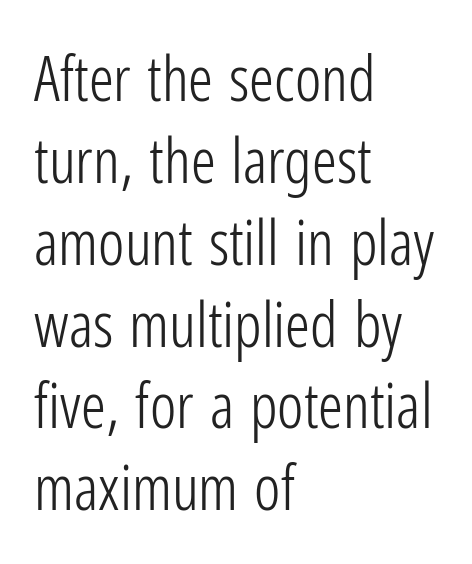
Q: Is the text bold? A: No.
Q: Is the text italic (slanted)? A: No, it is upright.
Q: Is the typeface a serif or a sans-serif typeface? A: Sans-serif.
Q: Is the text underlined? A: No.
Q: How is the paragraph aligned? A: Left-aligned.
Q: Is the spacing between letters normal or unusually wide? A: Normal.
Q: Is the spacing between lines tight, normal or loose? A: Normal.
Q: Width (condensed, normal, or wide)? A: Condensed.
Q: Stroke contrast? A: Low.
Q: x-height? A: Medium.
Q: Monospaced? A: No.
